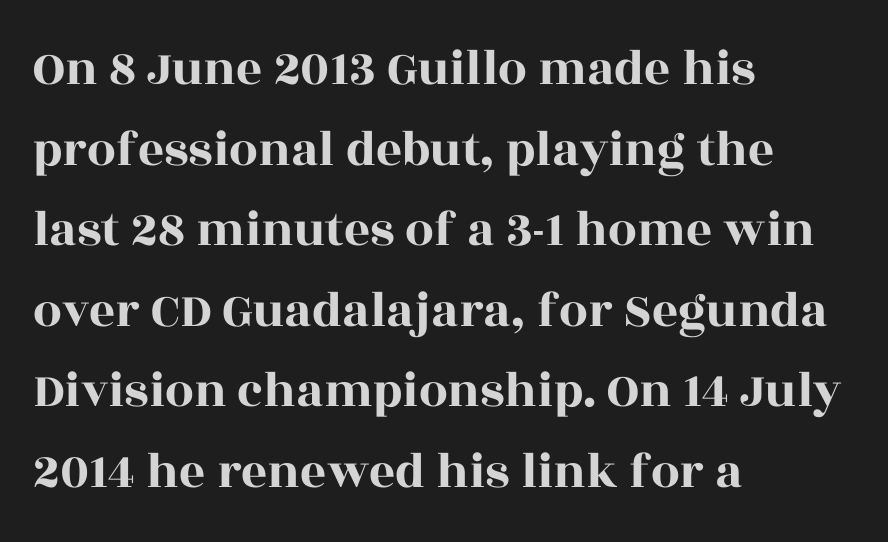
Q: Is the text italic (slanted)? A: No, it is upright.
Q: Is the typeface a serif or a sans-serif typeface? A: Serif.
Q: Is the text underlined? A: No.
Q: How is the paragraph aligned? A: Left-aligned.
Q: Is the spacing between letters normal or unusually wide? A: Normal.
Q: Is the spacing between lines tight, normal or loose? A: Normal.
Q: Width (condensed, normal, or wide)? A: Wide.
Q: x-height? A: Large.
Q: Monospaced? A: No.
